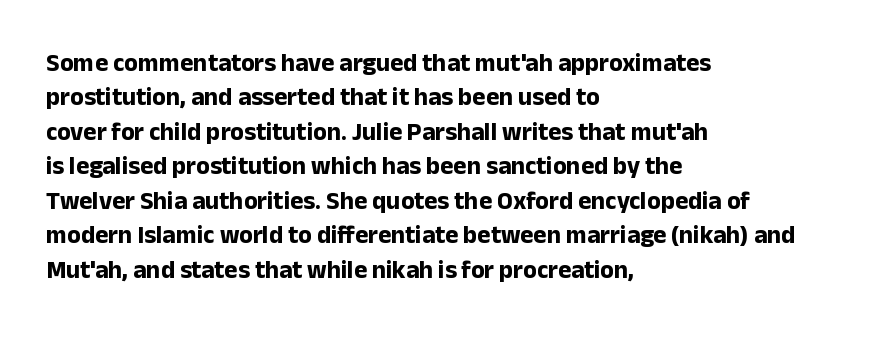
Q: Is the text bold? A: Yes.
Q: Is the text italic (slanted)? A: No, it is upright.
Q: Is the text underlined? A: No.
Q: How is the paragraph aligned? A: Left-aligned.
Q: Is the spacing between letters normal or unusually wide? A: Normal.
Q: Is the spacing between lines tight, normal or loose? A: Normal.
